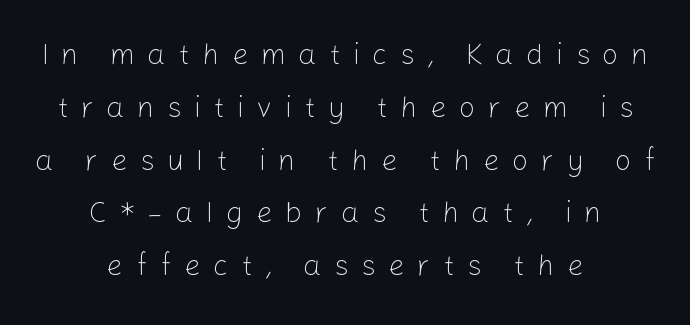
The image shows 29 px light sans-serif type, upright; set centered, line spacing 1.82x, unusually wide letter spacing (+0.43 em), not underlined; low stroke contrast and a medium x-height.
